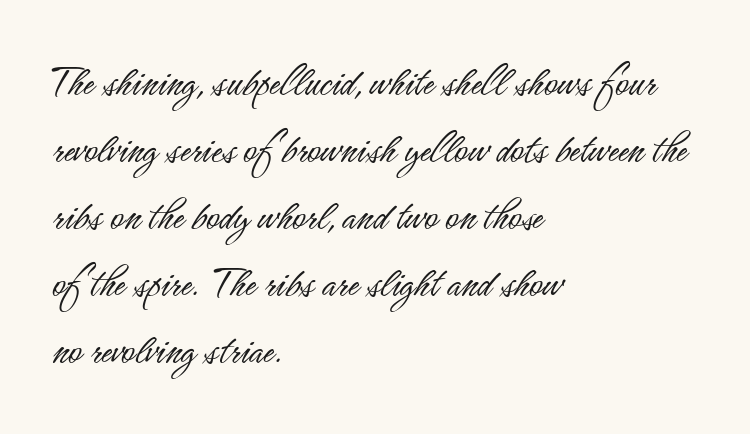
Q: Is the text bold? A: No.
Q: Is the text italic (slanted)? A: Yes.
Q: Is the typeface a serif or a sans-serif typeface? A: Sans-serif.
Q: Is the text underlined? A: No.
Q: How is the paragraph aligned? A: Left-aligned.
Q: Is the spacing between letters normal or unusually wide? A: Normal.
Q: Is the spacing between lines tight, normal or loose? A: Normal.
Q: Width (condensed, normal, or wide)? A: Condensed.
Q: Stroke contrast? A: Low.
Q: x-height? A: Small.
Q: Monospaced? A: No.
